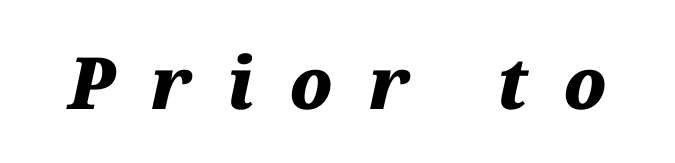
{"italic": "yes", "lean": "right", "slant_degrees": 12, "bold": "yes", "weight": "heavy", "width": "normal", "stroke_contrast": "medium", "x_height": "medium", "monospaced": "no", "underline": "no", "letter_spacing": "wide", "letter_spacing_em": 0.49, "glyph_px": 72}
